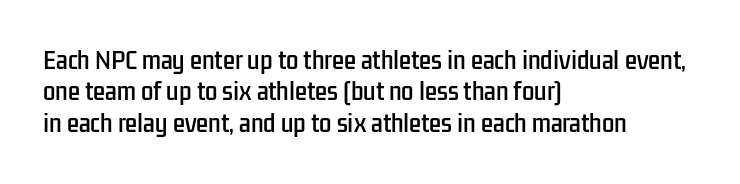
The image shows 22 px text type, upright; set left-aligned, normal line spacing (1.43x), normal letter spacing, not underlined.
